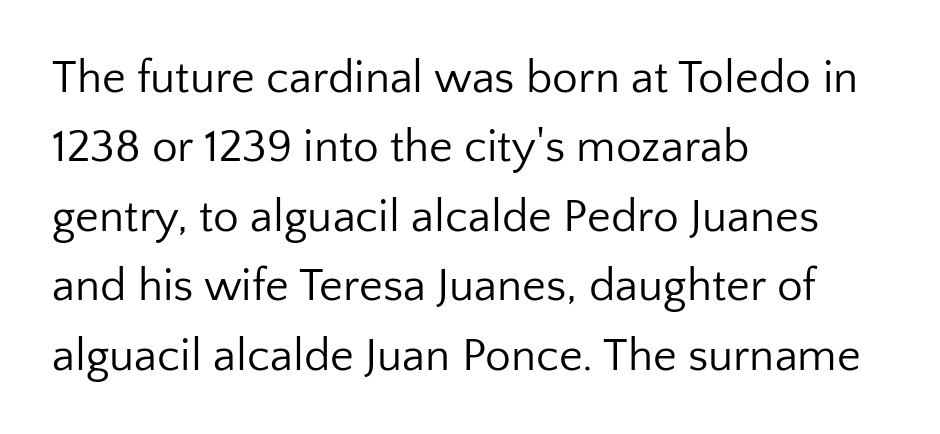
Q: Is the text bold? A: No.
Q: Is the text italic (slanted)? A: No, it is upright.
Q: Is the typeface a serif or a sans-serif typeface? A: Sans-serif.
Q: Is the text underlined? A: No.
Q: How is the paragraph aligned? A: Left-aligned.
Q: Is the spacing between letters normal or unusually wide? A: Normal.
Q: Is the spacing between lines tight, normal or loose? A: Normal.
Q: Width (condensed, normal, or wide)? A: Normal.
Q: Stroke contrast? A: Low.
Q: x-height? A: Medium.
Q: Monospaced? A: No.
